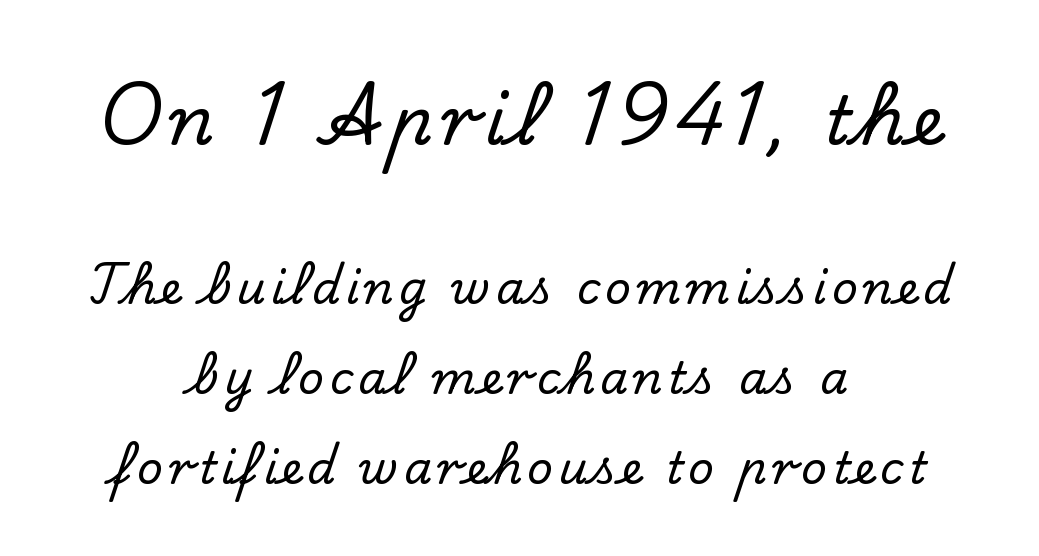
The image shows 68 px serif type; set centered, loose line spacing (2.0x), not underlined; the first (top) block is 1.51x larger; low stroke contrast and a small x-height.
